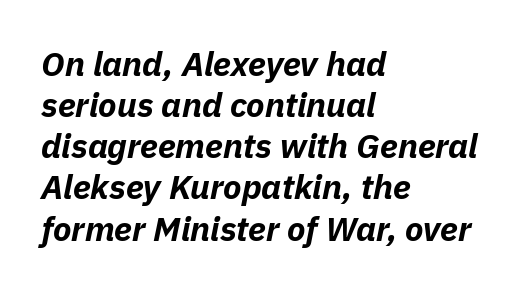
The image shows 34 px bold type, italic (leaning right); set left-aligned, line spacing 1.21x, normal letter spacing, not underlined; low stroke contrast and a medium x-height.
